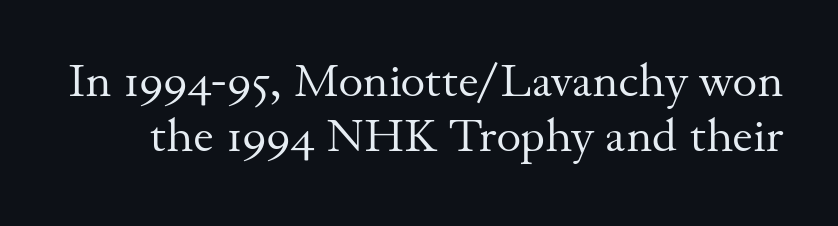
Characters follow at the spacing the type designer built in. A light-to-regular cut is what we see here. Character widths vary here, with narrow letters taking less room than wide ones. Plain, unruled lines of type. This is roman type, the default non-slanted kind. The font family rendered here belongs to the serif group.
